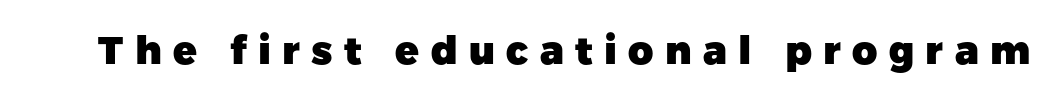
{"serif": "no", "italic": "no", "bold": "yes", "weight": "heavy", "width": "normal", "stroke_contrast": "low", "x_height": "medium", "monospaced": "no", "underline": "no", "letter_spacing": "wide", "letter_spacing_em": 0.29, "glyph_px": 39}
